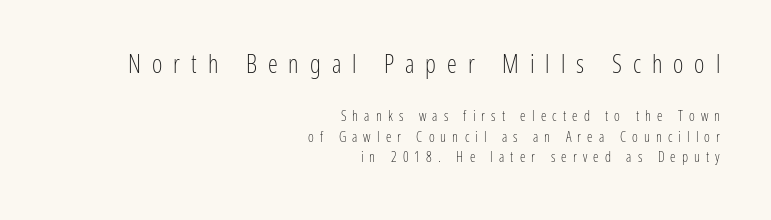
Only glyphs here, with clear space below each row. A quiet, ordinary-to-light weight characterises the typeface. Vertically, the passage feels balanced, rows spaced as you'd expect. In CSS terms this would be text-align: right.
